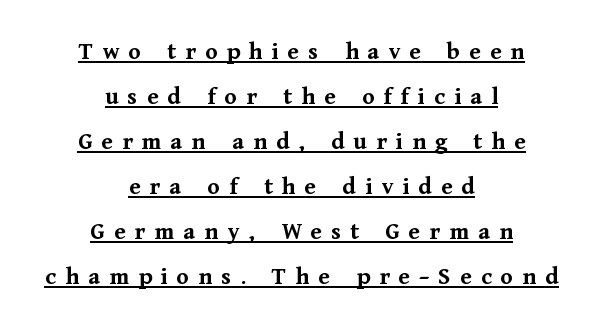
Q: Is the text bold? A: Yes.
Q: Is the text italic (slanted)? A: No, it is upright.
Q: Is the text underlined? A: Yes.
Q: How is the paragraph aligned? A: Centered.
Q: Is the spacing between letters normal or unusually wide? A: Unusually wide.
